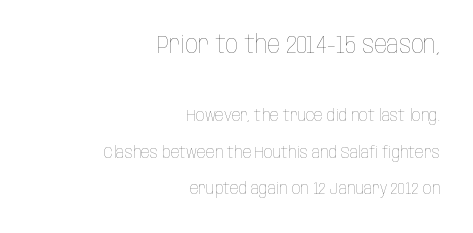
The image shows 25 px text type, upright; set right-aligned, loose line spacing (2.16x), normal letter spacing, not underlined; the first (top) block is 1.47x larger.
